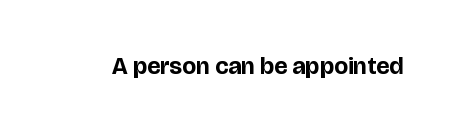
What stands out about the letter spacing? Nothing — it is the standard amount. Upright lettering throughout. Bold? Absolutely — the strokes are thick and heavy. The glyphs are unaccompanied by any horizontal stroke below them.
